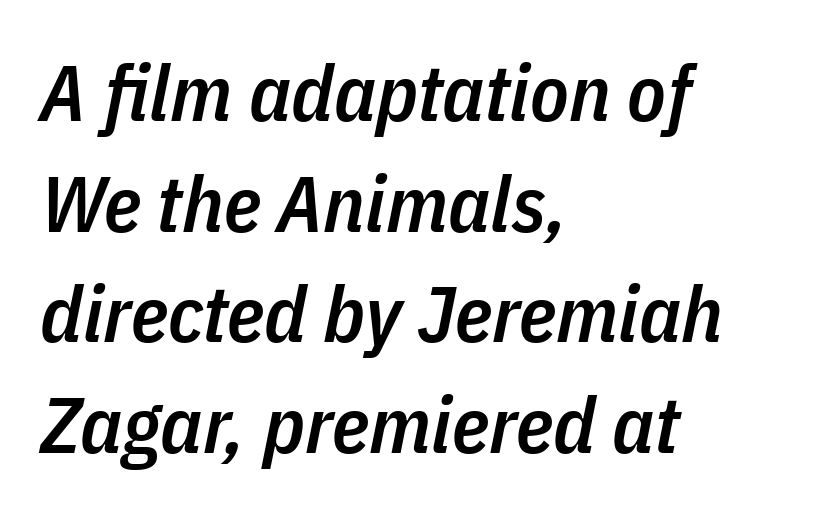
{"italic": "yes", "lean": "right", "slant_degrees": 11, "bold": "semi", "weight": "semibold", "width": "condensed", "stroke_contrast": "low", "x_height": "medium", "monospaced": "no", "underline": "no", "align": "left", "line_spacing": "normal", "line_spacing_ratio": 1.4, "letter_spacing": "normal", "letter_spacing_em": 0.0, "glyph_px": 79}
